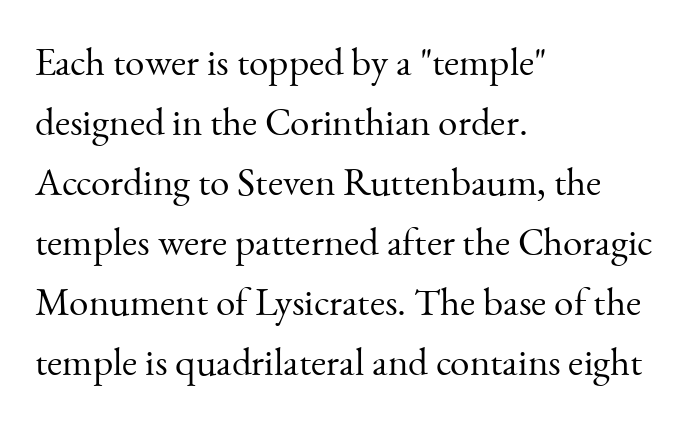
Q: Is the text bold? A: No.
Q: Is the text italic (slanted)? A: No, it is upright.
Q: Is the typeface a serif or a sans-serif typeface? A: Serif.
Q: Is the text underlined? A: No.
Q: How is the paragraph aligned? A: Left-aligned.
Q: Is the spacing between letters normal or unusually wide? A: Normal.
Q: Is the spacing between lines tight, normal or loose? A: Normal.
Q: Width (condensed, normal, or wide)? A: Normal.
Q: Stroke contrast? A: Medium.
Q: x-height? A: Small.
Q: Monospaced? A: No.
